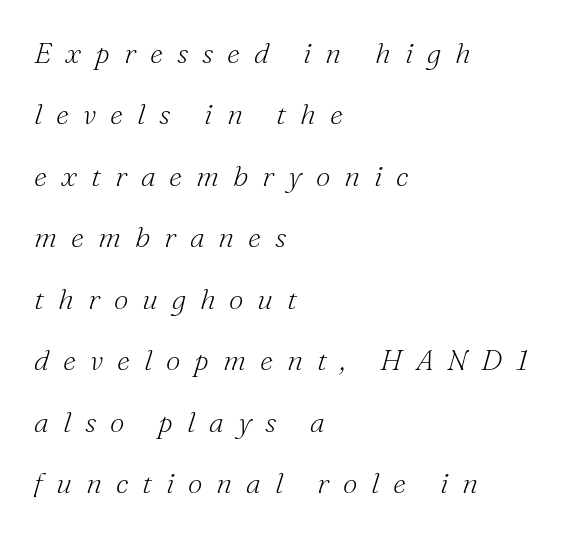
The line texture is sparse and dotted thanks to wide tracking. Is this a fixed-width face? No — the glyphs have proportional, varying widths. The typeface chosen for these lines features serifs. Rendered with sloped, italic letterforms. Where is the straight margin? On the left.
